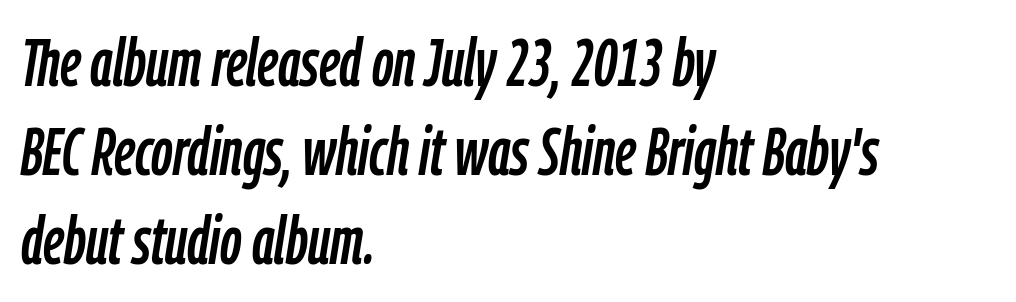
The image shows 67 px condensed type, italic (leaning right); set left-aligned, normal line spacing (1.33x), normal letter spacing, not underlined; low stroke contrast and a medium x-height.
